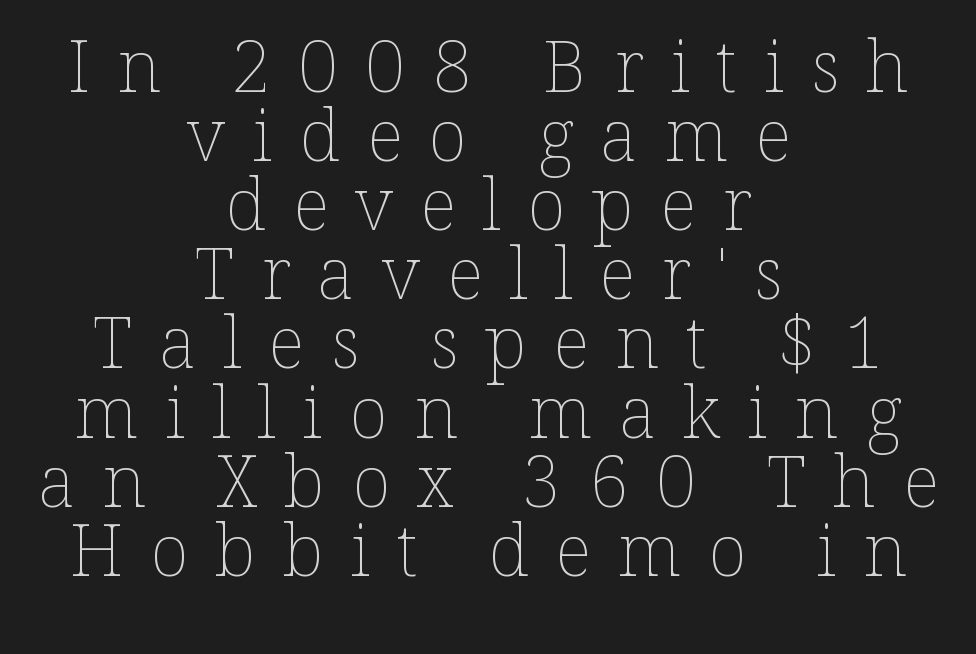
The image shows 72 px thin type, upright; set centered, tight line spacing (0.96x), unusually wide letter spacing (+0.37 em), not underlined; low stroke contrast and a medium x-height.
